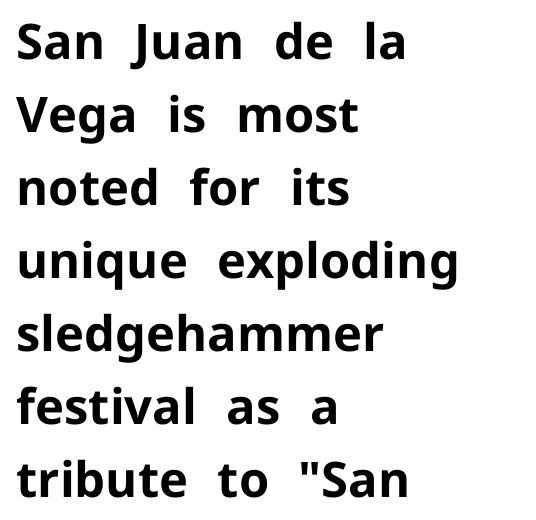
In terms of leading, this rendering sits right in the middle. The letters carry no serifs — their stems end cleanly without finishing strokes. Rendered with straight, roman letterforms. The setting favours the left margin, as ordinary paragraphs usually do.
